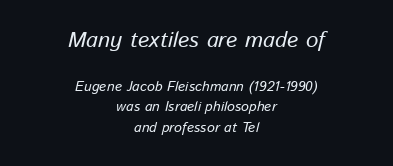
{"italic": "yes", "lean": "right", "slant_degrees": 13, "underline": "no", "align": "center", "line_spacing": "normal", "line_spacing_ratio": 1.46, "letter_spacing": "normal", "letter_spacing_em": 0.0, "larger_block": "first", "size_ratio": 1.57, "glyph_px": 22}
